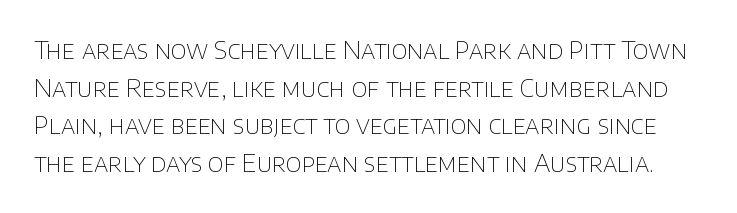
The image shows 24 px text type, upright; set normal line spacing (1.57x), normal letter spacing, not underlined.
